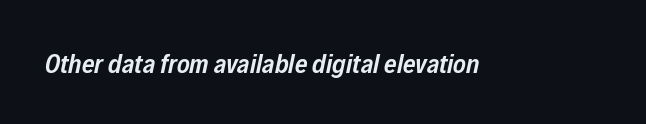
{"italic": "yes", "lean": "right", "slant_degrees": 12, "bold": "semi", "underline": "no", "letter_spacing": "normal", "letter_spacing_em": 0.0, "glyph_px": 27}
